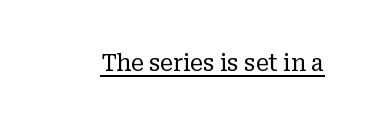
The image shows 23 px text type, upright; set normal letter spacing, underlined.
